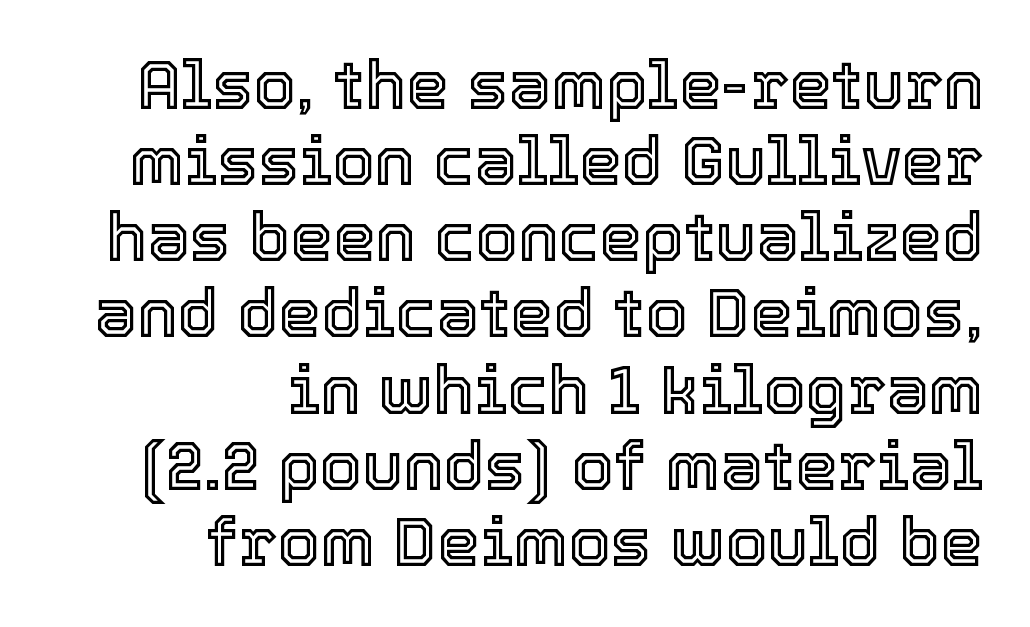
Notice how descenders almost collide with the ascenders below — that's tight leading. The rendering uses natural spacing where letterforms have individual widths. Look at the tracking — it's just the regular setting, nothing added. Anything drawn beneath the words? Only blank space. Style check: upright.
